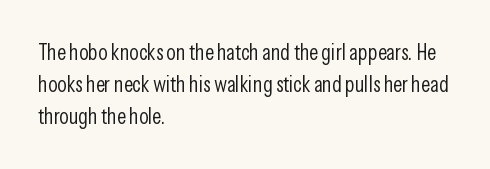
Q: Is the text bold? A: No.
Q: Is the text italic (slanted)? A: No, it is upright.
Q: Is the text underlined? A: No.
Q: How is the paragraph aligned? A: Left-aligned.
Q: Is the spacing between letters normal or unusually wide? A: Normal.
Q: Is the spacing between lines tight, normal or loose? A: Normal.
